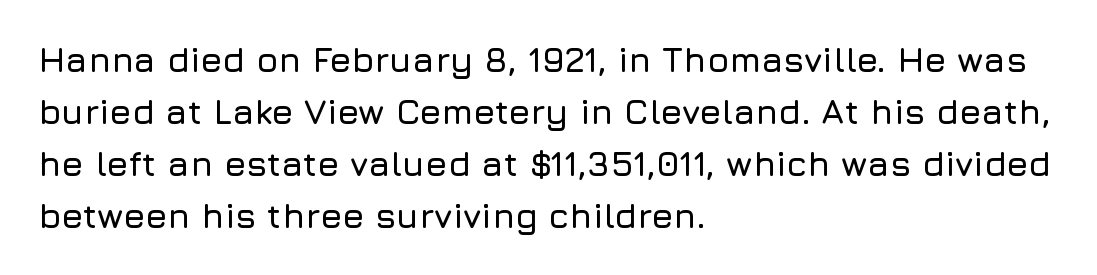
The image shows 35 px sans-serif type, upright; set left-aligned, normal line spacing (1.49x), normal letter spacing, not underlined; low stroke contrast and a medium x-height.
